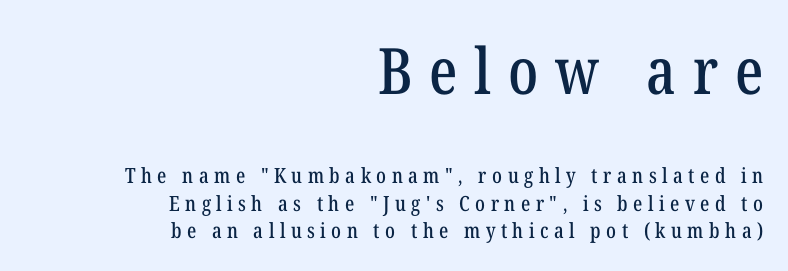
The image shows 64 px condensed serif type, upright; set right-aligned, normal line spacing (1.31x), unusually wide letter spacing (+0.26 em), not underlined; the first (top) block is 3.05x larger; low stroke contrast and a medium x-height.
